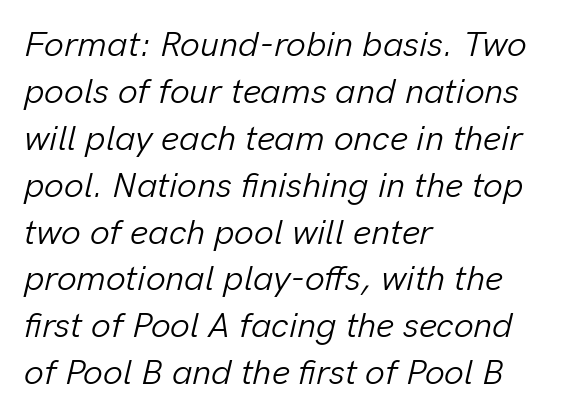
The image shows 35 px light type, italic (leaning right); set left-aligned, normal line spacing (1.34x), normal letter spacing, not underlined; low stroke contrast and a medium x-height.
